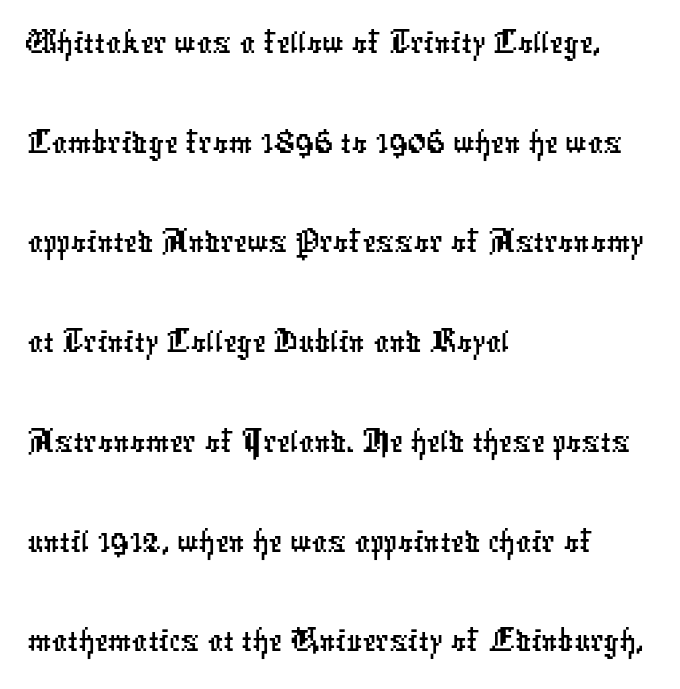
{"serif": "no", "width": "condensed", "stroke_contrast": "low", "x_height": "medium", "monospaced": "no", "underline": "no", "align": "left", "line_spacing": "normal", "line_spacing_ratio": 1.33, "letter_spacing": "normal", "letter_spacing_em": 0.0, "glyph_px": 75}
